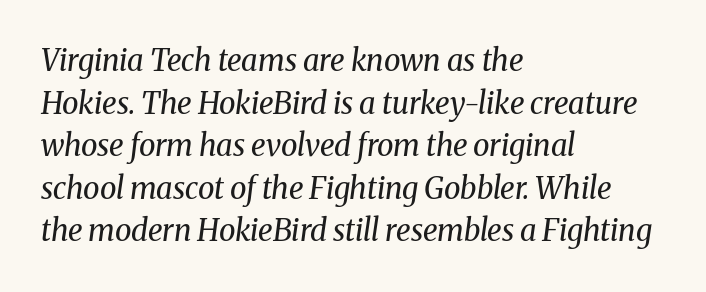
Is this a fixed-width face? No — the glyphs have proportional, varying widths. The paragraph shown leans on its left margin. The type is set solid horizontally, with unmodified tracking. Italic? Definitely — the glyphs are oblique.
